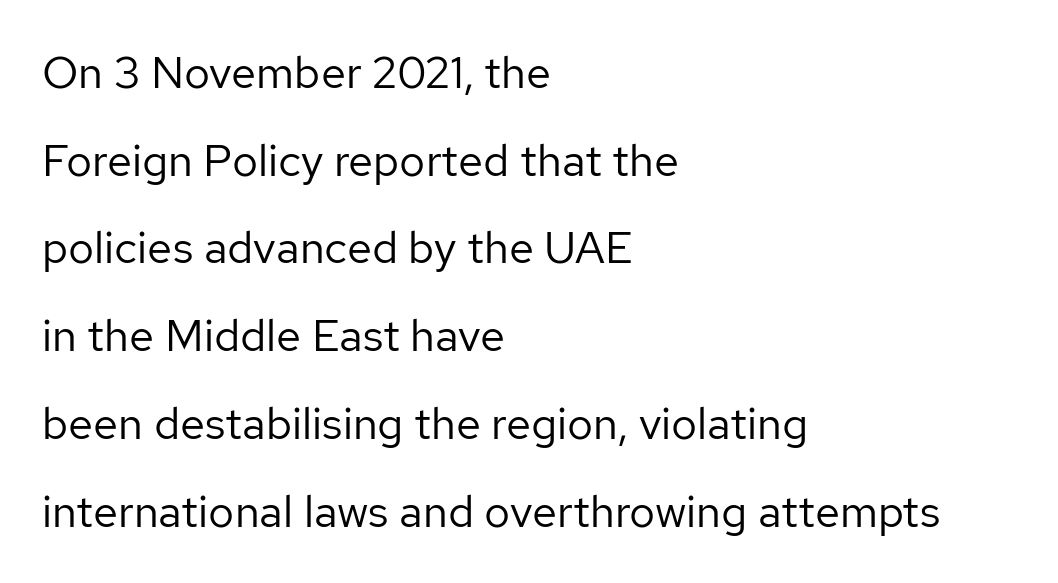
{"serif": "no", "italic": "no", "bold": "no", "weight": "regular", "width": "normal", "stroke_contrast": "low", "x_height": "medium", "monospaced": "no", "underline": "no", "align": "left", "line_spacing": "loose", "line_spacing_ratio": 1.95, "letter_spacing": "normal", "letter_spacing_em": 0.0, "glyph_px": 45}
